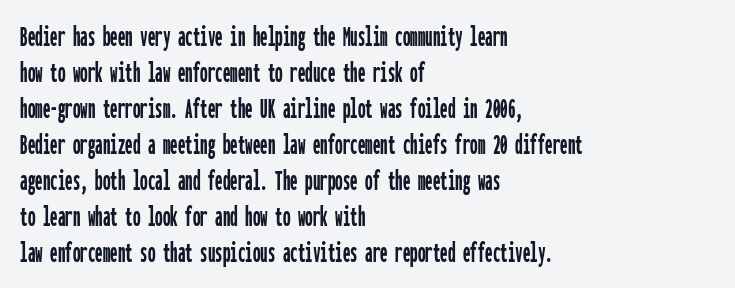
You could count columns in this text — the font is strictly monospaced. Caption: standard tracking, unaltered. Underlining? Definitely not there. Teacher's note: observe the even left margin — that is flush-left alignment. Designer's note — italics off, roman on. Classification — sans serif.
